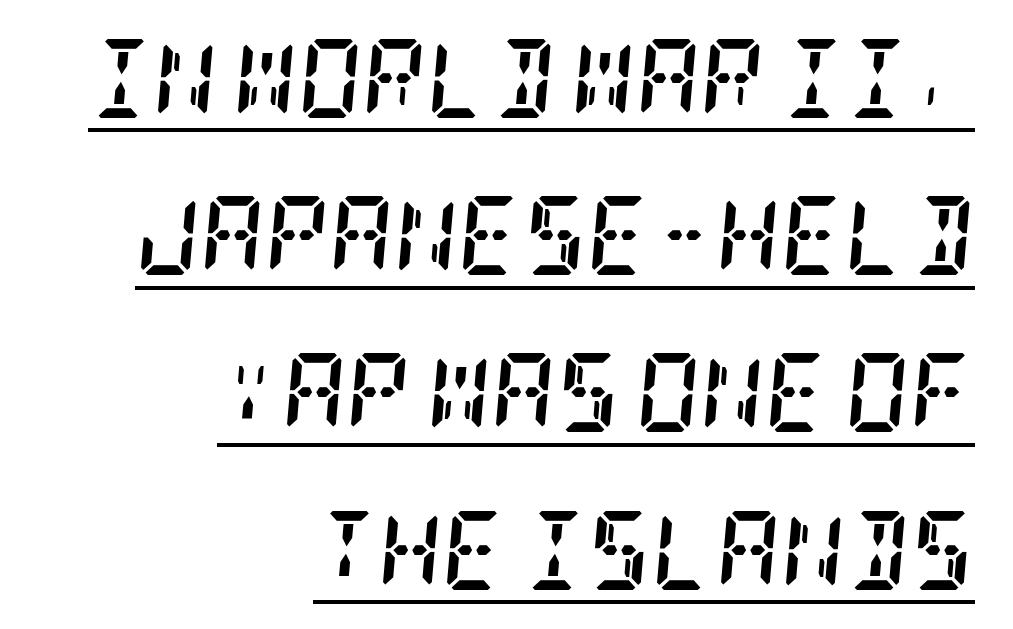
The image shows 79 px semibold, condensed serif type, italic (leaning right); set right-aligned, loose line spacing (1.99x), normal letter spacing, underlined; low stroke contrast and a large x-height.
